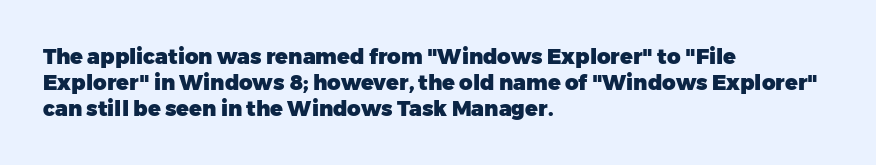
{"italic": "no", "bold": "yes", "underline": "no", "align": "left", "line_spacing_ratio": 1.23, "letter_spacing": "normal", "letter_spacing_em": 0.0, "glyph_px": 21}
